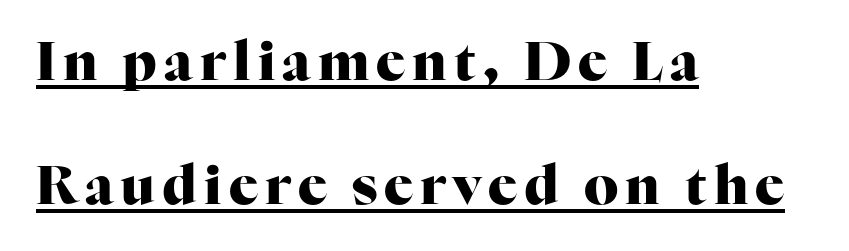
Q: Is the text bold? A: Yes.
Q: Is the text italic (slanted)? A: No, it is upright.
Q: Is the typeface a serif or a sans-serif typeface? A: Serif.
Q: Is the text underlined? A: Yes.
Q: How is the paragraph aligned? A: Left-aligned.
Q: Is the spacing between lines tight, normal or loose? A: Loose.
Q: Width (condensed, normal, or wide)? A: Normal.
Q: Stroke contrast? A: High.
Q: x-height? A: Medium.
Q: Monospaced? A: No.
